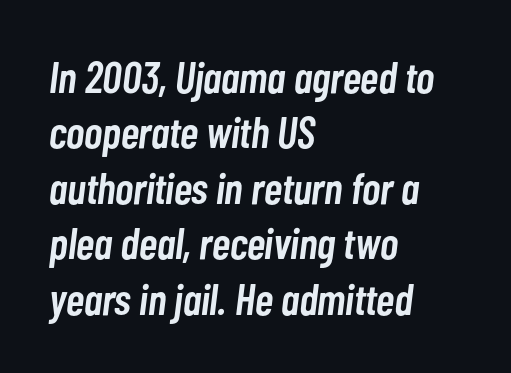
Does the weight exceed regular? Yes, but only to semibold. Proportional: the letters do not fall into vertical columns. Plain, unruled lines of type. Is the type slanted? Yes — the strokes lean at a clear angle. Regular leading. Look at the tracking — it's just the regular setting, nothing added.
